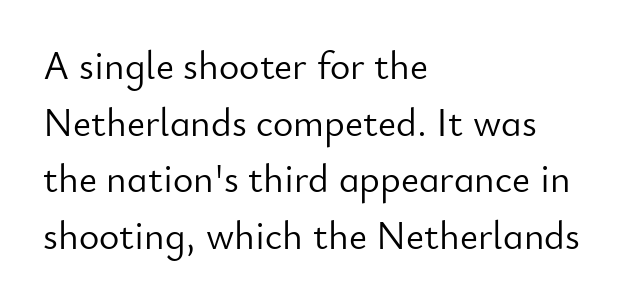
{"serif": "no", "italic": "no", "bold": "no", "weight": "light", "width": "normal", "stroke_contrast": "low", "x_height": "small", "monospaced": "no", "underline": "no", "align": "left", "line_spacing": "normal", "line_spacing_ratio": 1.45, "letter_spacing": "normal", "letter_spacing_em": 0.0, "glyph_px": 39}
